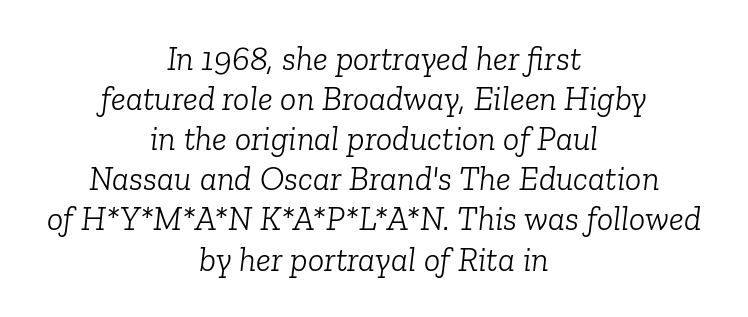
{"serif": "yes", "italic": "yes", "lean": "right", "slant_degrees": 6, "bold": "no", "weight": "light", "width": "normal", "stroke_contrast": "low", "x_height": "medium", "monospaced": "no", "underline": "no", "align": "center", "line_spacing_ratio": 1.18, "letter_spacing": "normal", "letter_spacing_em": 0.0, "glyph_px": 34}
